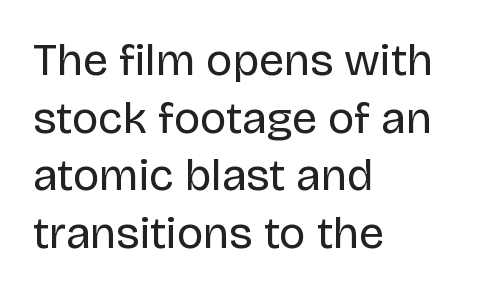
Check where the strokes stop: nothing finishes them off — pure sans. Does extra space separate the letters? No, they use regular spacing. Proportional: the letters do not fall into vertical columns. Counters stay open thanks to moderate or lighter strokes. Nope, not italic — everything's standing straight.
